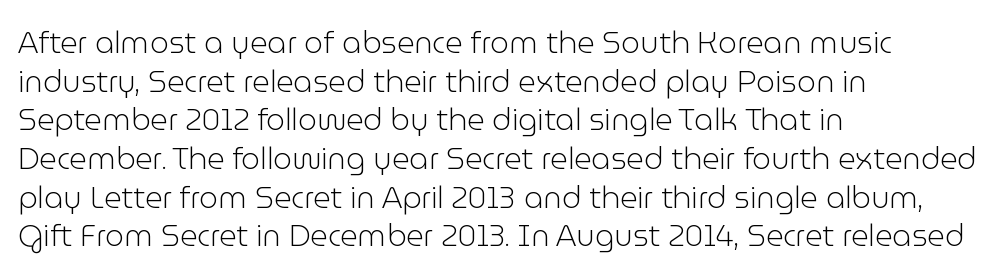
Q: Is the text bold? A: No.
Q: Is the text italic (slanted)? A: No, it is upright.
Q: Is the typeface a serif or a sans-serif typeface? A: Sans-serif.
Q: Is the text underlined? A: No.
Q: How is the paragraph aligned? A: Left-aligned.
Q: Is the spacing between letters normal or unusually wide? A: Normal.
Q: Is the spacing between lines tight, normal or loose? A: Normal.
Q: Width (condensed, normal, or wide)? A: Normal.
Q: Stroke contrast? A: Low.
Q: x-height? A: Medium.
Q: Monospaced? A: No.
